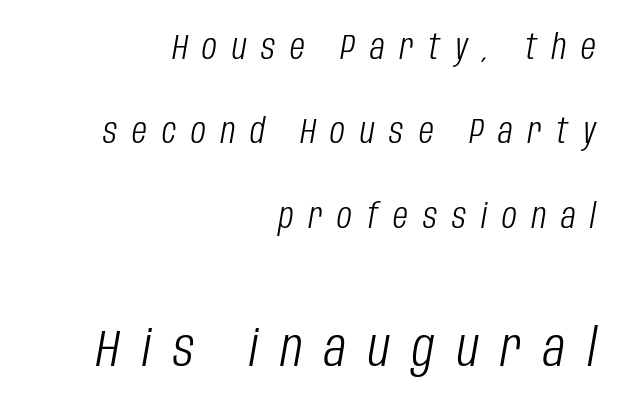
{"italic": "yes", "lean": "right", "slant_degrees": 10, "bold": "no", "weight": "light", "width": "condensed", "stroke_contrast": "low", "x_height": "large", "monospaced": "no", "underline": "no", "align": "right", "line_spacing": "loose", "line_spacing_ratio": 2.48, "letter_spacing": "wide", "letter_spacing_em": 0.44, "larger_block": "second", "size_ratio": 1.5, "glyph_px": 51}
